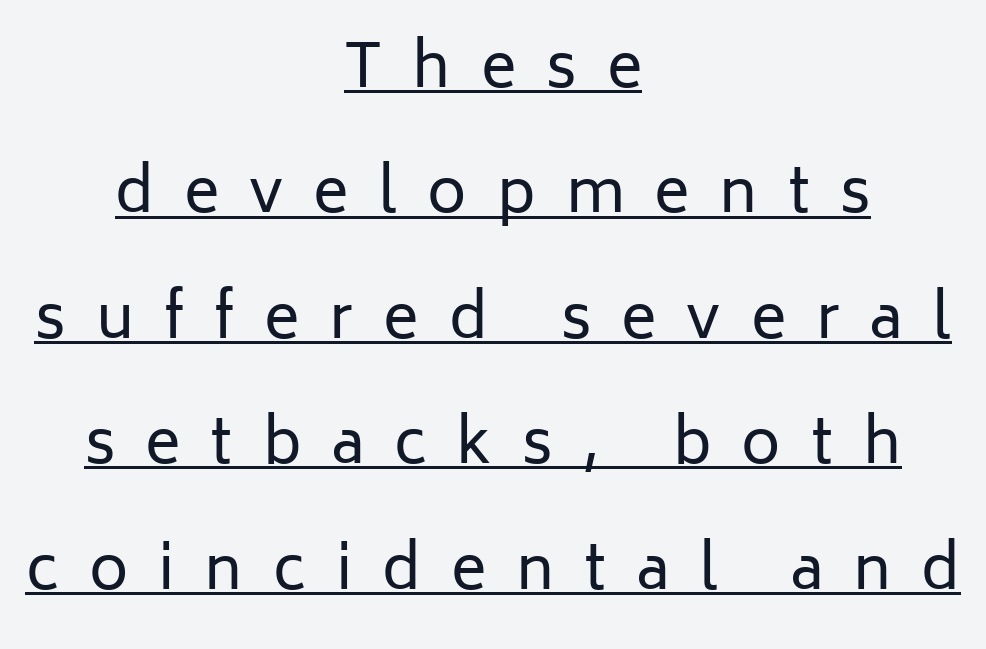
{"serif": "no", "italic": "no", "bold": "no", "weight": "regular", "width": "normal", "stroke_contrast": "low", "x_height": "medium", "monospaced": "no", "underline": "yes", "align": "center", "line_spacing": "loose", "line_spacing_ratio": 2.09, "letter_spacing": "wide", "letter_spacing_em": 0.5, "glyph_px": 60}
